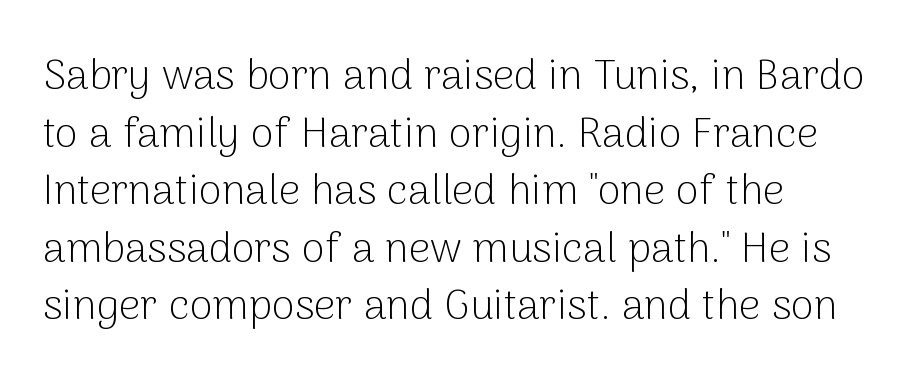
The image shows 42 px light sans-serif type, upright; set normal line spacing (1.37x), normal letter spacing, not underlined; low stroke contrast and a medium x-height.
